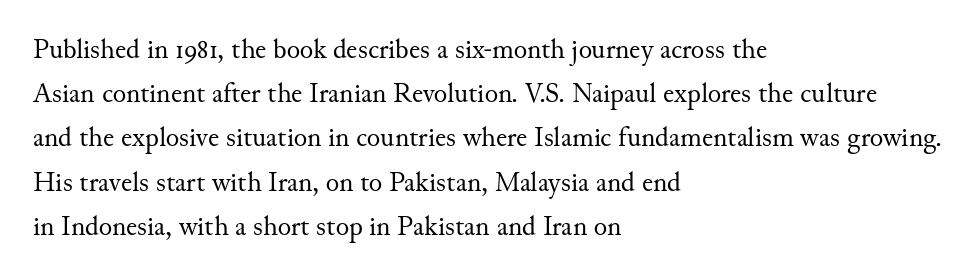
Q: Is the text bold? A: No.
Q: Is the text italic (slanted)? A: No, it is upright.
Q: Is the typeface a serif or a sans-serif typeface? A: Serif.
Q: Is the text underlined? A: No.
Q: How is the paragraph aligned? A: Left-aligned.
Q: Is the spacing between letters normal or unusually wide? A: Normal.
Q: Is the spacing between lines tight, normal or loose? A: Normal.
Q: Width (condensed, normal, or wide)? A: Normal.
Q: Stroke contrast? A: Medium.
Q: x-height? A: Small.
Q: Monospaced? A: No.
